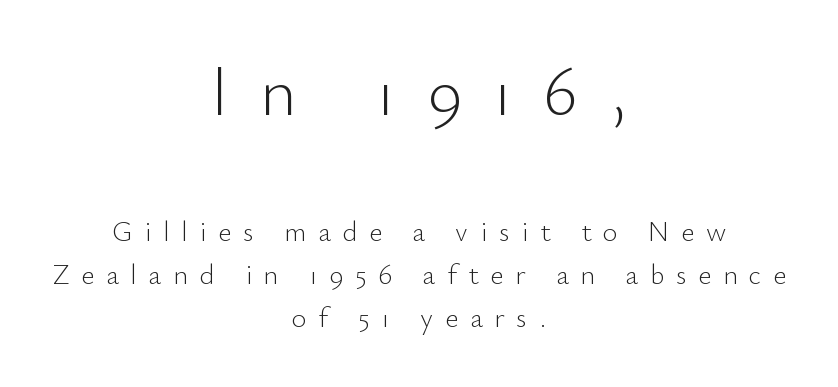
Summary of weight: not heavy and not bold. The passage shown is typed in a proportional face where columns would drift. The initial chunk of copy outweighs the following chunk in type size. Observe the absence of serifs on each vertical stroke in this sample. One glance says typical: line gaps are just what's usual. In terms of posture, this sample is upright.
